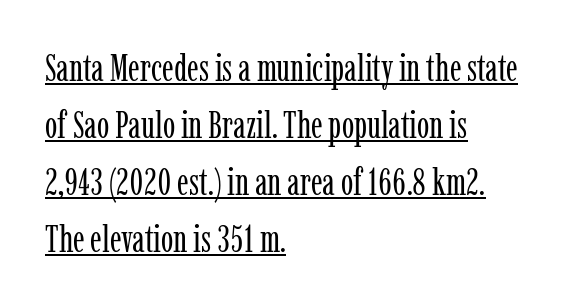
The image shows 37 px regular-weight, condensed serif type, upright; set left-aligned, normal line spacing (1.54x), normal letter spacing, underlined; low stroke contrast and a medium x-height.
